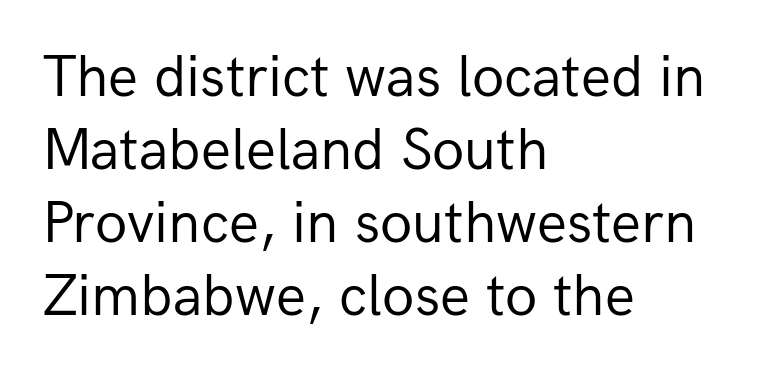
The image shows 59 px regular-weight sans-serif type, upright; set left-aligned, line spacing 1.24x, normal letter spacing, not underlined; low stroke contrast and a medium x-height.
